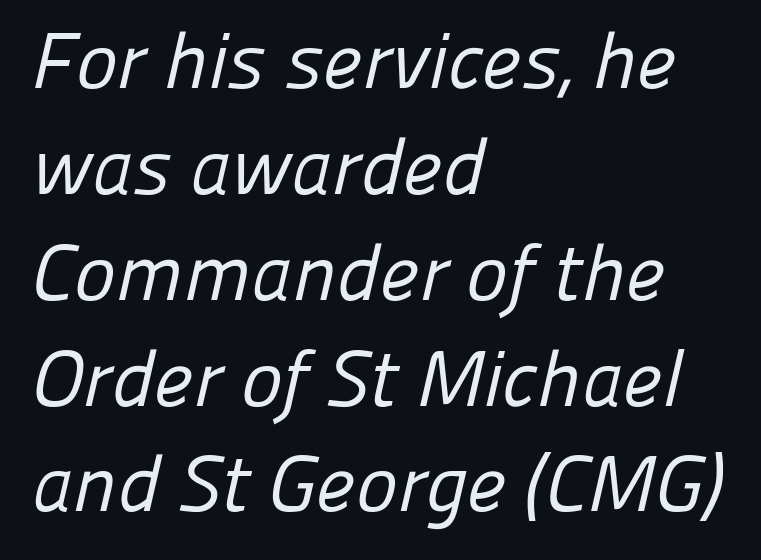
The image shows 79 px regular-weight sans-serif type; set left-aligned, normal line spacing (1.34x), normal letter spacing, not underlined; low stroke contrast and a medium x-height.
